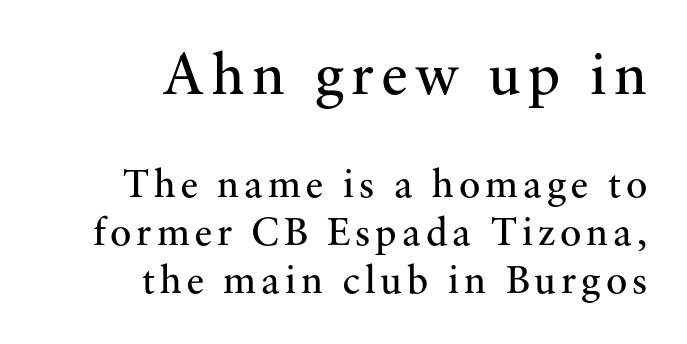
{"serif": "yes", "italic": "no", "bold": "no", "weight": "regular", "width": "normal", "stroke_contrast": "medium", "x_height": "small", "monospaced": "no", "underline": "no", "align": "right", "line_spacing_ratio": 1.21, "larger_block": "first", "size_ratio": 1.5, "glyph_px": 60}
